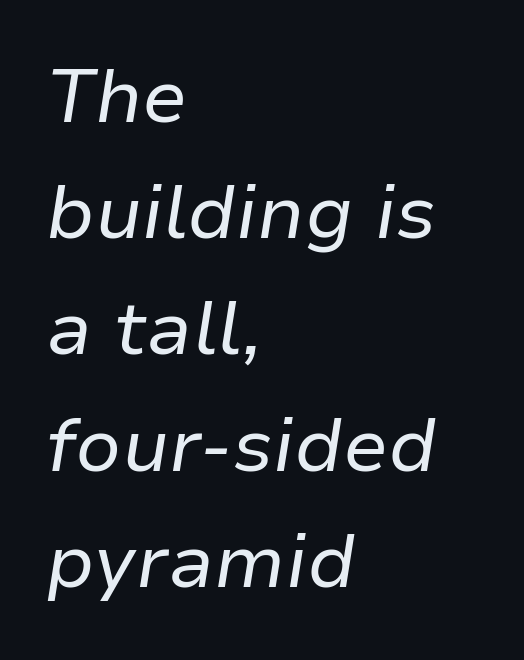
Q: Is the text bold? A: No.
Q: Is the text italic (slanted)? A: Yes, it leans right by about 9 degrees.
Q: Is the text underlined? A: No.
Q: How is the paragraph aligned? A: Left-aligned.
Q: Is the spacing between letters normal or unusually wide? A: Normal.
Q: Is the spacing between lines tight, normal or loose? A: Normal.
Q: Width (condensed, normal, or wide)? A: Normal.
Q: Stroke contrast? A: Low.
Q: x-height? A: Medium.
Q: Monospaced? A: No.
